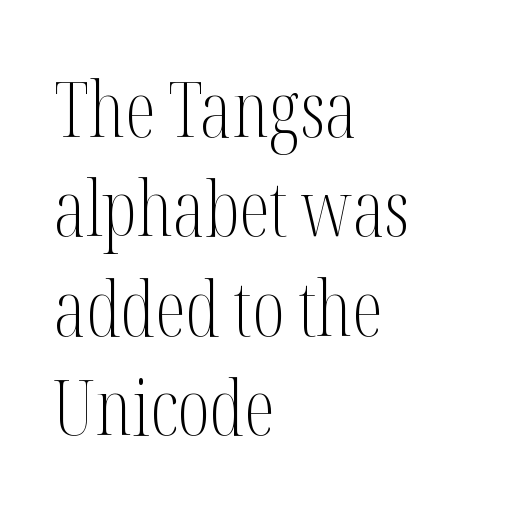
The letters advance in unequal steps, a hallmark of proportional type. Tracking value appears to be zero — textbook default spacing. Check the space under the baseline: it is left empty. Italic: no, the glyphs are upright roman. No chunkiness to these letters — they're not bold. Each new line begins a customary step beneath the previous one.
